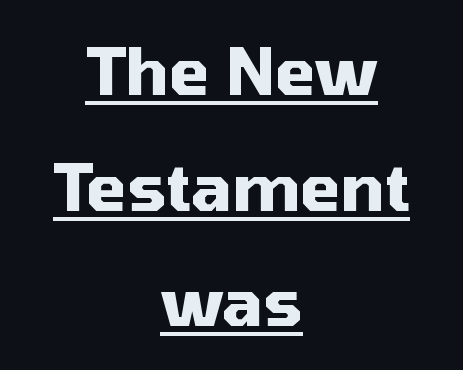
{"serif": "no", "italic": "no", "bold": "yes", "weight": "heavy", "width": "normal", "stroke_contrast": "medium", "x_height": "medium", "monospaced": "no", "underline": "yes", "align": "center", "line_spacing_ratio": 1.78, "letter_spacing": "normal", "letter_spacing_em": 0.0, "glyph_px": 65}
